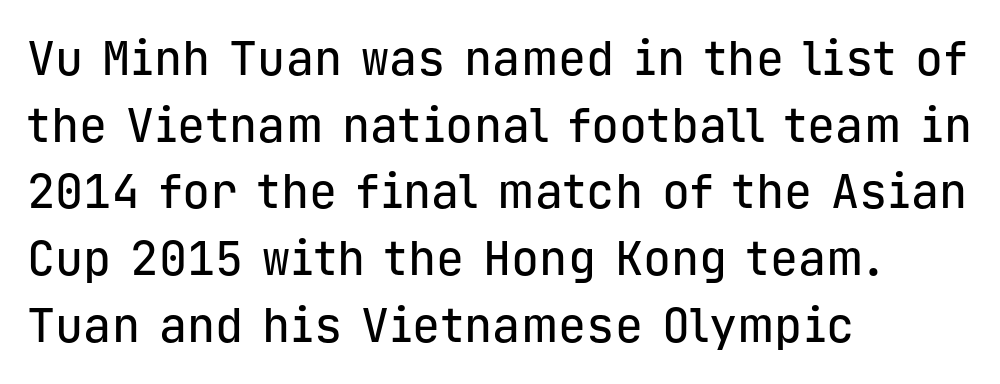
{"serif": "no", "italic": "no", "width": "normal", "stroke_contrast": "low", "x_height": "medium", "monospaced": "yes", "underline": "no", "align": "left", "line_spacing": "normal", "line_spacing_ratio": 1.42, "letter_spacing": "normal", "letter_spacing_em": 0.0, "glyph_px": 47}
